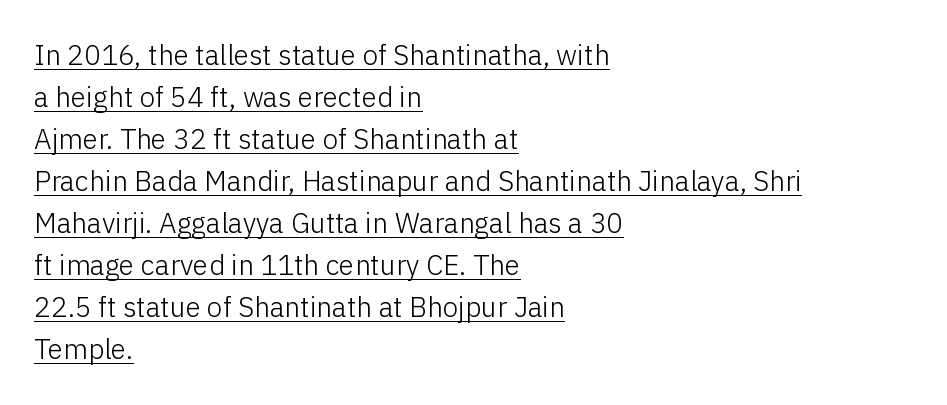
Q: Is the text bold? A: No.
Q: Is the text italic (slanted)? A: No, it is upright.
Q: Is the typeface a serif or a sans-serif typeface? A: Sans-serif.
Q: Is the text underlined? A: Yes.
Q: How is the paragraph aligned? A: Left-aligned.
Q: Is the spacing between letters normal or unusually wide? A: Normal.
Q: Is the spacing between lines tight, normal or loose? A: Normal.
Q: Width (condensed, normal, or wide)? A: Normal.
Q: Stroke contrast? A: Low.
Q: x-height? A: Medium.
Q: Monospaced? A: No.
